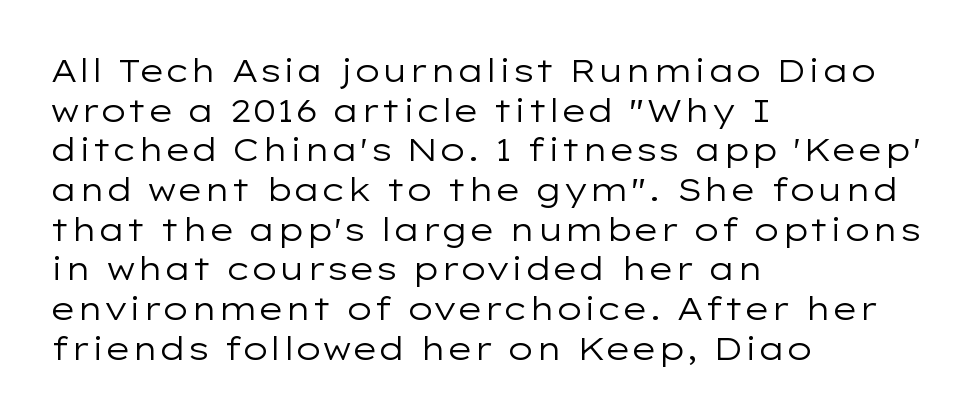
{"serif": "no", "italic": "no", "bold": "no", "weight": "regular", "width": "wide", "stroke_contrast": "low", "x_height": "medium", "monospaced": "no", "underline": "no", "align": "left", "line_spacing_ratio": 1.24, "letter_spacing": "normal", "letter_spacing_em": 0.0, "glyph_px": 32}
